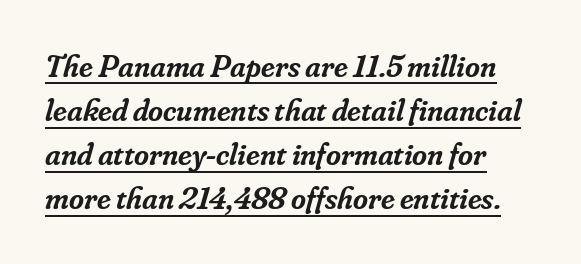
Q: Is the text bold? A: Semi-bold.
Q: Is the text italic (slanted)? A: Yes, it leans right by about 16 degrees.
Q: Is the typeface a serif or a sans-serif typeface? A: Serif.
Q: Is the text underlined? A: Yes.
Q: How is the paragraph aligned? A: Left-aligned.
Q: Is the spacing between letters normal or unusually wide? A: Normal.
Q: Is the spacing between lines tight, normal or loose? A: Normal.
Q: Width (condensed, normal, or wide)? A: Normal.
Q: Stroke contrast? A: Low.
Q: x-height? A: Small.
Q: Monospaced? A: No.
